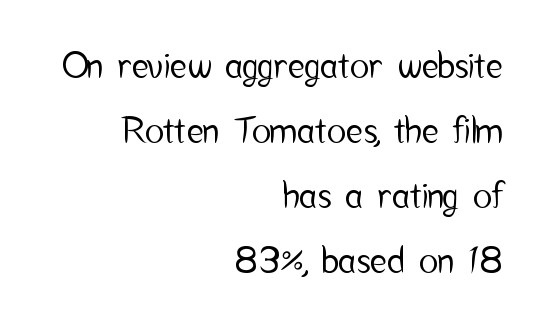
Q: Is the text italic (slanted)? A: No, it is upright.
Q: Is the typeface a serif or a sans-serif typeface? A: Sans-serif.
Q: Is the text underlined? A: No.
Q: How is the paragraph aligned? A: Right-aligned.
Q: Is the spacing between letters normal or unusually wide? A: Normal.
Q: Width (condensed, normal, or wide)? A: Condensed.
Q: Stroke contrast? A: Low.
Q: x-height? A: Medium.
Q: Monospaced? A: No.
